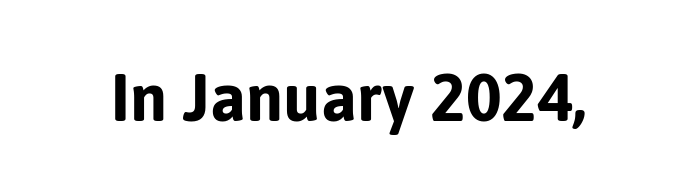
Q: Is the text italic (slanted)? A: No, it is upright.
Q: Is the typeface a serif or a sans-serif typeface? A: Sans-serif.
Q: Is the text underlined? A: No.
Q: Is the spacing between letters normal or unusually wide? A: Normal.
Q: Width (condensed, normal, or wide)? A: Normal.
Q: Stroke contrast? A: Low.
Q: x-height? A: Medium.
Q: Monospaced? A: No.
